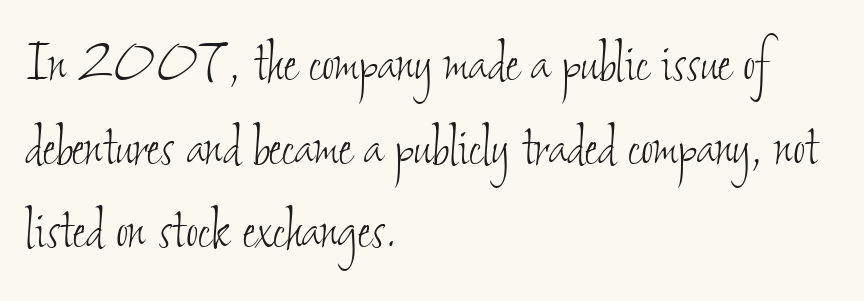
Q: Is the text bold? A: No.
Q: Is the text underlined? A: No.
Q: How is the paragraph aligned? A: Left-aligned.
Q: Is the spacing between letters normal or unusually wide? A: Normal.
Q: Is the spacing between lines tight, normal or loose? A: Normal.
Q: Width (condensed, normal, or wide)? A: Condensed.
Q: Stroke contrast? A: Low.
Q: x-height? A: Small.
Q: Monospaced? A: No.
